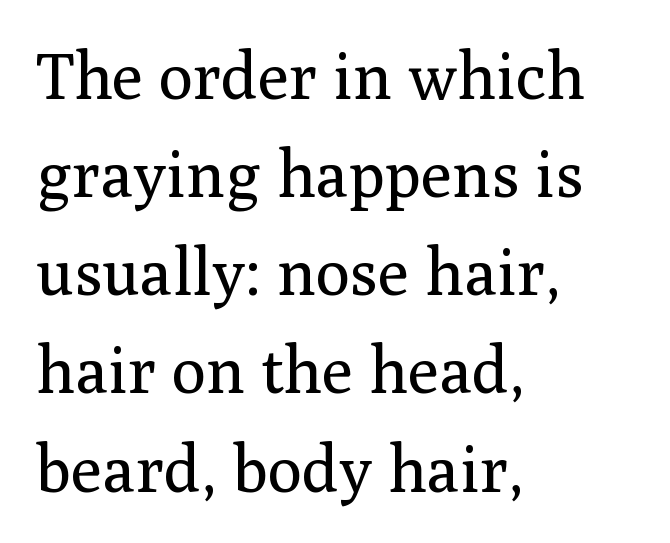
Q: Is the text bold? A: No.
Q: Is the text italic (slanted)? A: No, it is upright.
Q: Is the typeface a serif or a sans-serif typeface? A: Serif.
Q: Is the text underlined? A: No.
Q: How is the paragraph aligned? A: Left-aligned.
Q: Is the spacing between letters normal or unusually wide? A: Normal.
Q: Is the spacing between lines tight, normal or loose? A: Normal.
Q: Width (condensed, normal, or wide)? A: Normal.
Q: Stroke contrast? A: Medium.
Q: x-height? A: Medium.
Q: Monospaced? A: No.
